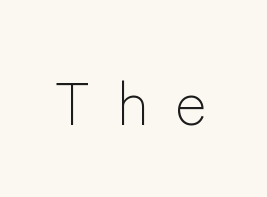
Q: Is the text bold? A: No.
Q: Is the text italic (slanted)? A: No, it is upright.
Q: Is the typeface a serif or a sans-serif typeface? A: Sans-serif.
Q: Is the text underlined? A: No.
Q: Is the spacing between letters normal or unusually wide? A: Unusually wide.
Q: Width (condensed, normal, or wide)? A: Normal.
Q: Stroke contrast? A: Low.
Q: x-height? A: Medium.
Q: Monospaced? A: No.
